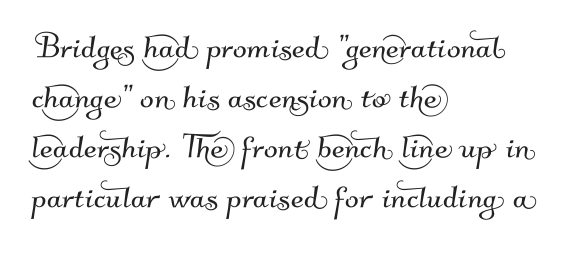
Compared with typical body copy, the letter spacing here is the same. Does the type have serifs? No, each stem ends abruptly. Lines of text with bare space underneath. Varying glyph widths throughout — classic text-font behaviour. Alignment: flush left.
